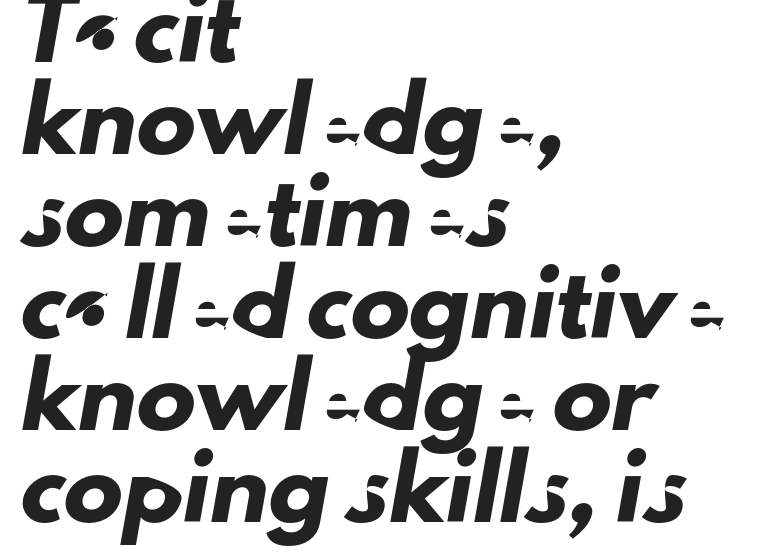
You can tell from the bare stems that sans-serif type was used. Decoration check: the copy has no underline. The rendering uses a moderate line-height, typical for paragraphs. The passage is arranged the way most books set body copy — flush left. The passage shown is typed in a proportional face where columns would drift. Tracking value appears to be zero — textbook default spacing.
